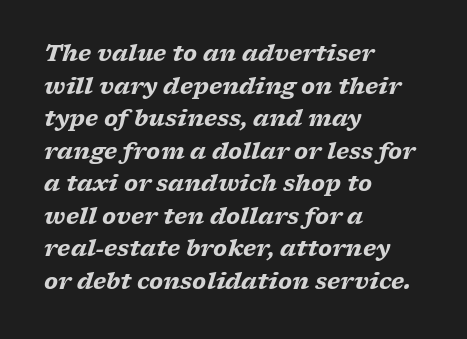
{"italic": "yes", "lean": "right", "slant_degrees": 17, "bold": "yes", "underline": "no", "align": "left", "line_spacing": "normal", "line_spacing_ratio": 1.48, "letter_spacing": "normal", "letter_spacing_em": 0.0, "glyph_px": 22}
